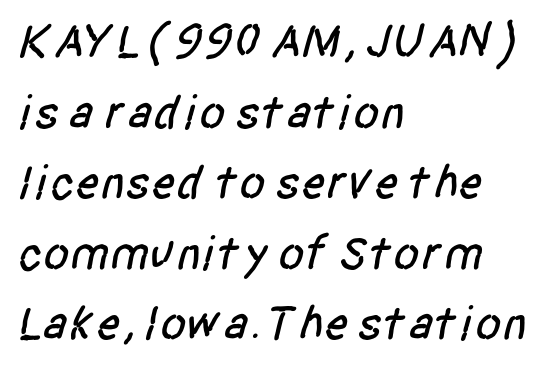
Q: Is the typeface a serif or a sans-serif typeface? A: Sans-serif.
Q: Is the text underlined? A: No.
Q: How is the paragraph aligned? A: Left-aligned.
Q: Is the spacing between letters normal or unusually wide? A: Normal.
Q: Is the spacing between lines tight, normal or loose? A: Normal.
Q: Width (condensed, normal, or wide)? A: Condensed.
Q: Stroke contrast? A: Low.
Q: x-height? A: Large.
Q: Monospaced? A: No.
